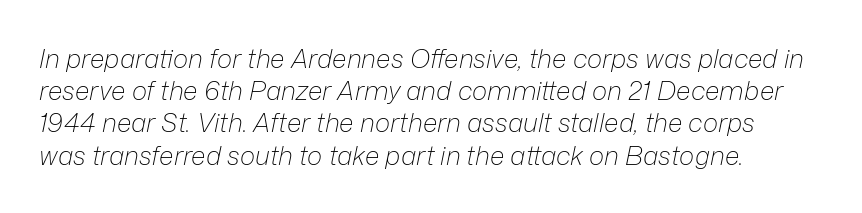
Leftover space on each line is placed entirely after the last word. Anything drawn beneath the words? Only blank space. The letters sit at their default tracking, neither squeezed nor spread. It's the slanting kind of type. The strokes carry an ordinary text weight at most.
